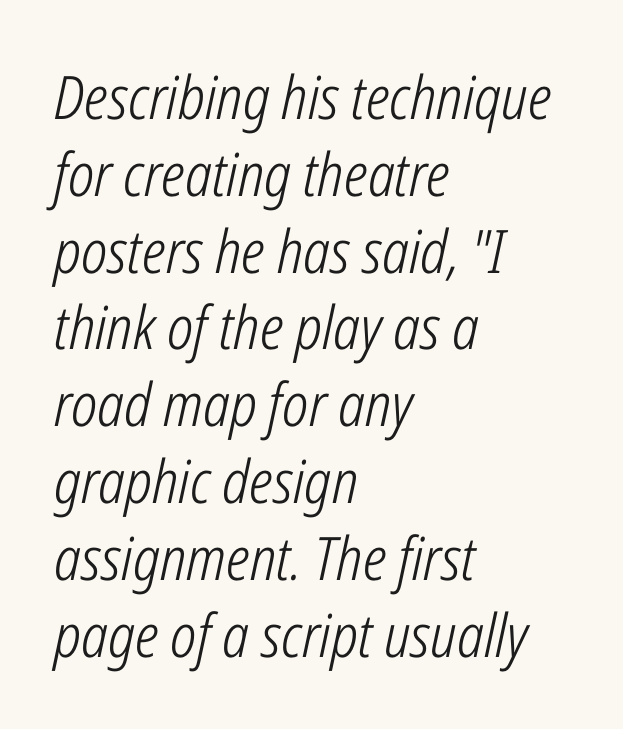
Q: Is the text bold? A: No.
Q: Is the text italic (slanted)? A: Yes, it leans right by about 12 degrees.
Q: Is the text underlined? A: No.
Q: How is the paragraph aligned? A: Left-aligned.
Q: Is the spacing between letters normal or unusually wide? A: Normal.
Q: Is the spacing between lines tight, normal or loose? A: Normal.
Q: Width (condensed, normal, or wide)? A: Condensed.
Q: Stroke contrast? A: Low.
Q: x-height? A: Medium.
Q: Monospaced? A: No.
